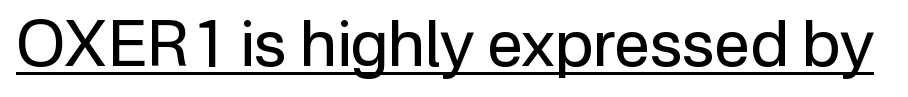
Q: Is the text bold? A: No.
Q: Is the text italic (slanted)? A: No, it is upright.
Q: Is the typeface a serif or a sans-serif typeface? A: Sans-serif.
Q: Is the text underlined? A: Yes.
Q: Is the spacing between letters normal or unusually wide? A: Normal.
Q: Width (condensed, normal, or wide)? A: Normal.
Q: Stroke contrast? A: Low.
Q: x-height? A: Medium.
Q: Monospaced? A: No.
